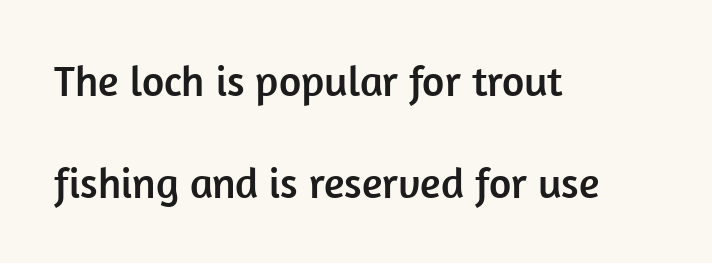
{"serif": "no", "italic": "no", "width": "normal", "stroke_contrast": "low", "x_height": "medium", "monospaced": "no", "underline": "no", "align": "left", "line_spacing": "loose", "line_spacing_ratio": 2.37, "letter_spacing": "normal", "letter_spacing_em": 0.0, "glyph_px": 43}
